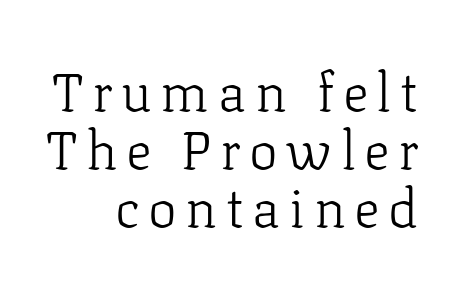
Q: Is the text bold? A: No.
Q: Is the text italic (slanted)? A: No, it is upright.
Q: Is the typeface a serif or a sans-serif typeface? A: Serif.
Q: Is the text underlined? A: No.
Q: How is the paragraph aligned? A: Right-aligned.
Q: Is the spacing between lines tight, normal or loose? A: Tight.
Q: Width (condensed, normal, or wide)? A: Normal.
Q: Stroke contrast? A: Low.
Q: x-height? A: Medium.
Q: Monospaced? A: No.
